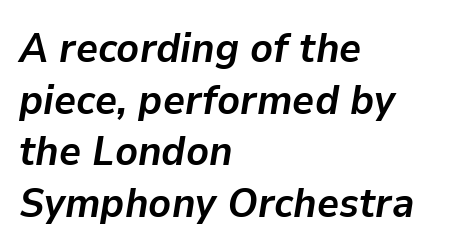
Q: Is the text bold? A: Yes.
Q: Is the text italic (slanted)? A: Yes, it leans right by about 9 degrees.
Q: Is the text underlined? A: No.
Q: How is the paragraph aligned? A: Left-aligned.
Q: Is the spacing between letters normal or unusually wide? A: Normal.
Q: Width (condensed, normal, or wide)? A: Normal.
Q: Stroke contrast? A: Low.
Q: x-height? A: Medium.
Q: Monospaced? A: No.
